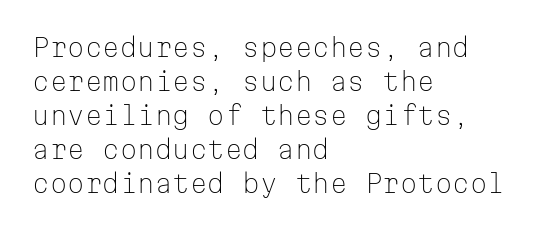
{"italic": "no", "bold": "no", "underline": "no", "align": "left", "line_spacing": "normal", "line_spacing_ratio": 1.36, "letter_spacing": "normal", "letter_spacing_em": 0.0, "glyph_px": 25}
